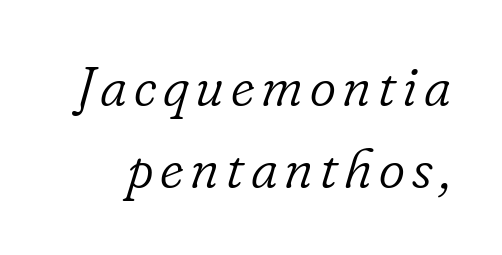
Words float on clear page, feet unadorned. Horizontal bands of white between lines are of average thickness. Counters stay open thanks to moderate or lighter strokes. Note the varied advance widths — an 'i' is clearly narrower than an 'm'.
